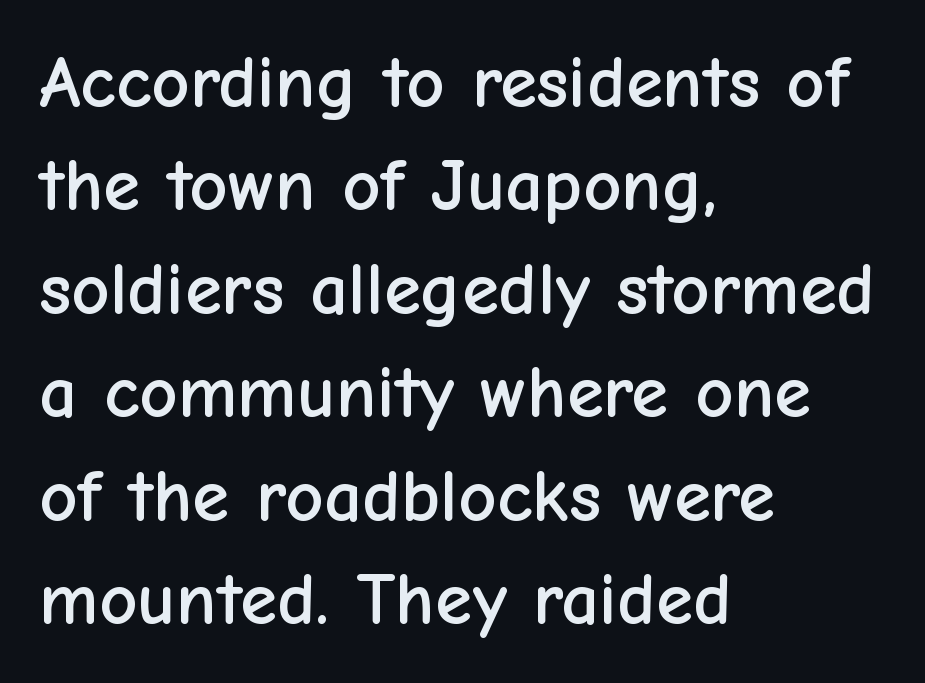
{"serif": "no", "italic": "no", "width": "normal", "stroke_contrast": "low", "x_height": "medium", "monospaced": "no", "underline": "no", "align": "left", "line_spacing": "normal", "line_spacing_ratio": 1.38, "letter_spacing": "normal", "letter_spacing_em": 0.0, "glyph_px": 75}
